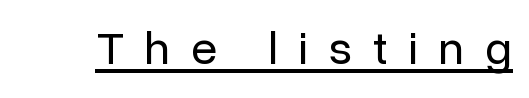
{"serif": "no", "italic": "no", "bold": "no", "weight": "regular", "width": "normal", "stroke_contrast": "low", "x_height": "medium", "monospaced": "no", "underline": "yes", "letter_spacing": "wide", "letter_spacing_em": 0.45, "glyph_px": 47}
